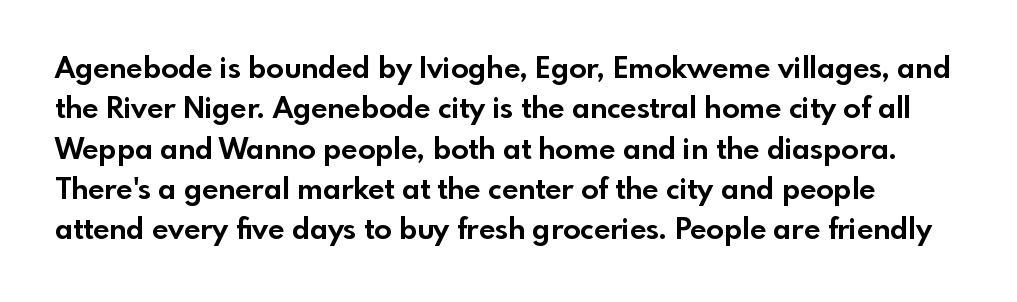
Each letter's strokes conclude bluntly, with no projecting serifs. Beneath every word, the page is bare. These lines carry a lot of weight — the face is fully bold. You could not count columns in this text — the font is proportionally spaced. The type sits square on the baseline with zero lean.
